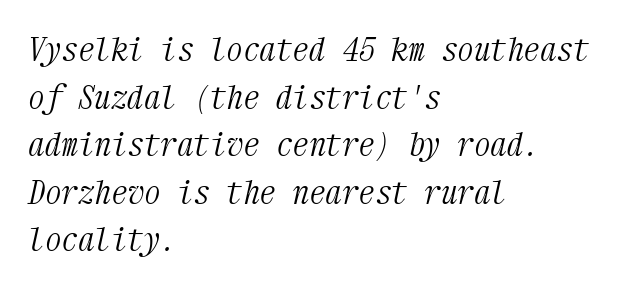
{"serif": "yes", "italic": "yes", "lean": "right", "slant_degrees": 12, "bold": "no", "weight": "light", "width": "condensed", "stroke_contrast": "medium", "x_height": "medium", "monospaced": "yes", "underline": "no", "align": "left", "line_spacing": "normal", "line_spacing_ratio": 1.44, "letter_spacing": "normal", "letter_spacing_em": 0.0, "glyph_px": 33}
